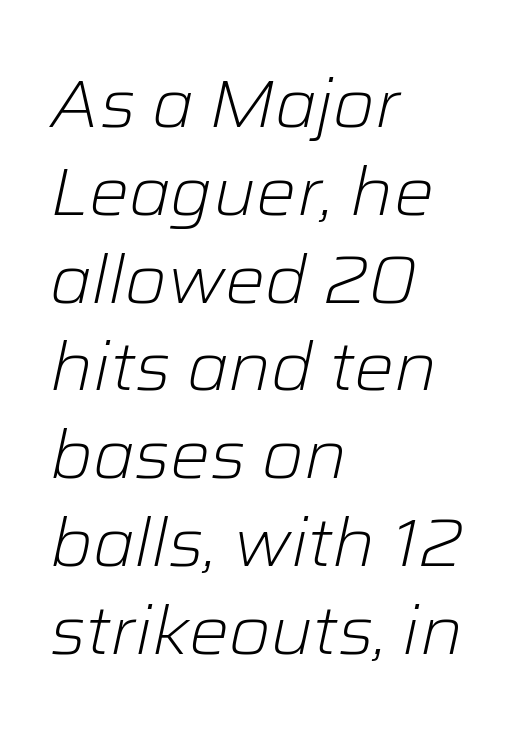
The designer left line spacing at the default. The gaps between neighbouring characters are ordinary and unremarkable. Compared with a typical body face, this is equally light or lighter still. Compared with a centered layout, this one pins lines to the left instead. The string is rendered with underlining switched off.
